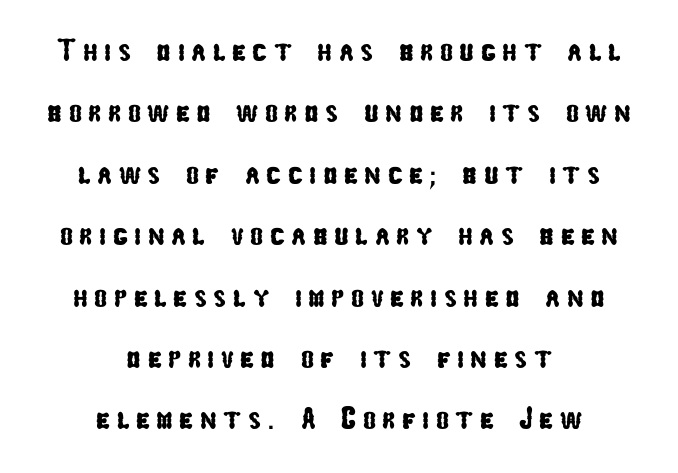
Q: Is the typeface a serif or a sans-serif typeface? A: Sans-serif.
Q: Is the text underlined? A: No.
Q: How is the paragraph aligned? A: Centered.
Q: Is the spacing between letters normal or unusually wide? A: Unusually wide.
Q: Is the spacing between lines tight, normal or loose? A: Loose.
Q: Width (condensed, normal, or wide)? A: Condensed.
Q: Stroke contrast? A: Low.
Q: x-height? A: Medium.
Q: Monospaced? A: No.
